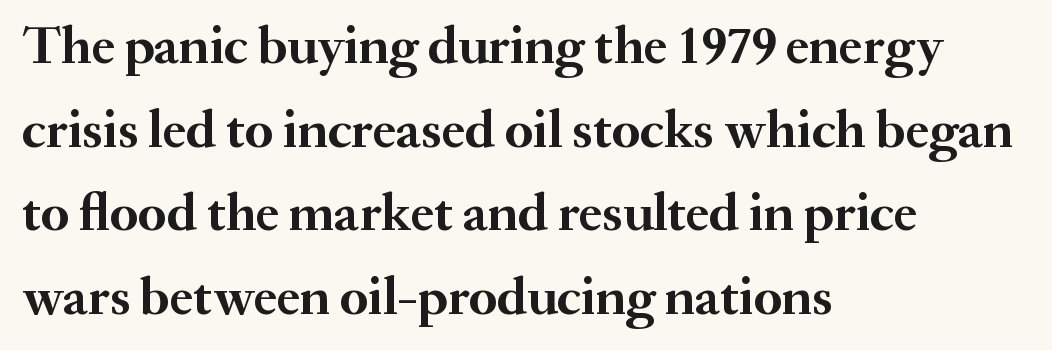
Rule under the text: the space is simply empty. You can tell from the footed stems that serif type was used. Is the type bold? Yes — the strokes are clearly thick and heavy. A roman cut, with each character standing at attention. Words appear dense and cohesive because spacing is normal.
